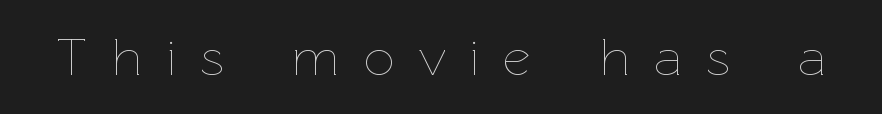
Q: Is the text bold? A: No.
Q: Is the text italic (slanted)? A: No, it is upright.
Q: Is the text underlined? A: No.
Q: Is the spacing between letters normal or unusually wide? A: Unusually wide.
Q: Width (condensed, normal, or wide)? A: Normal.
Q: Stroke contrast? A: Low.
Q: x-height? A: Medium.
Q: Monospaced? A: No.
